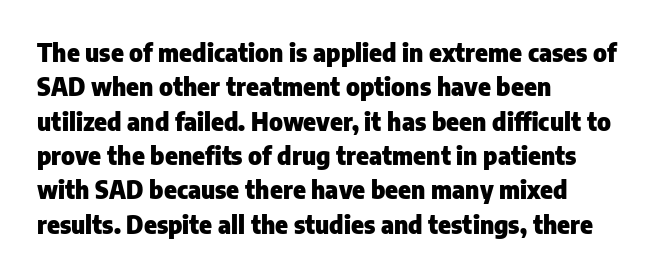
The image shows 24 px bold type, upright; set left-aligned, normal line spacing (1.43x), normal letter spacing, not underlined.
